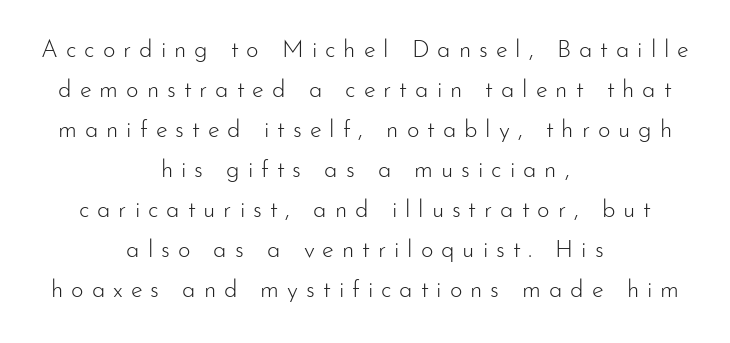
The image shows 24 px text type, upright; set centered, normal line spacing (1.67x), unusually wide letter spacing (+0.33 em), not underlined.
